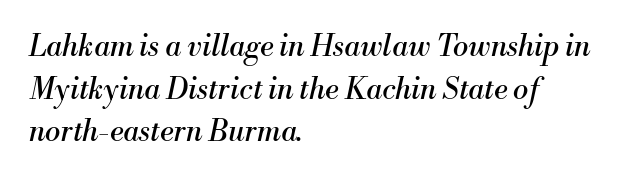
{"serif": "yes", "italic": "yes", "lean": "right", "slant_degrees": 13, "bold": "no", "weight": "regular", "width": "normal", "stroke_contrast": "medium", "x_height": "small", "monospaced": "no", "underline": "no", "align": "left", "line_spacing": "normal", "line_spacing_ratio": 1.47, "letter_spacing": "normal", "letter_spacing_em": 0.0, "glyph_px": 29}
